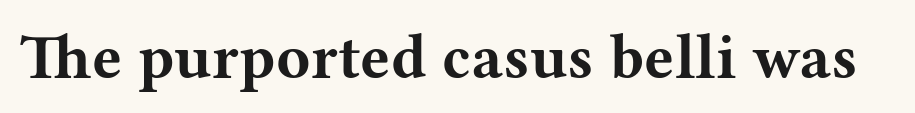
The image shows 63 px bold, wide serif type, upright; set normal letter spacing, not underlined; medium stroke contrast and a medium x-height.
